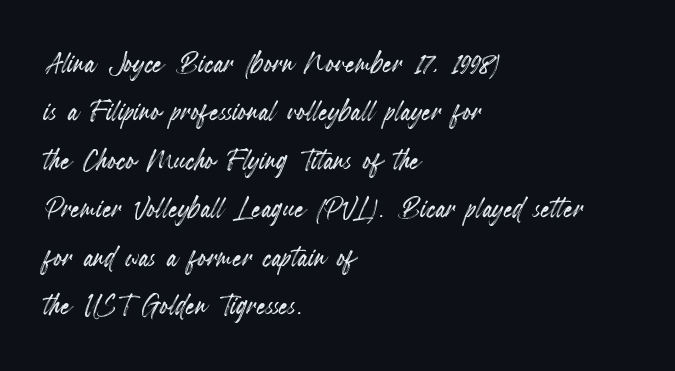
{"width": "condensed", "x_height": "small", "monospaced": "no", "underline": "no", "align": "left", "line_spacing": "normal", "line_spacing_ratio": 1.31, "letter_spacing": "normal", "letter_spacing_em": 0.0, "glyph_px": 37}
